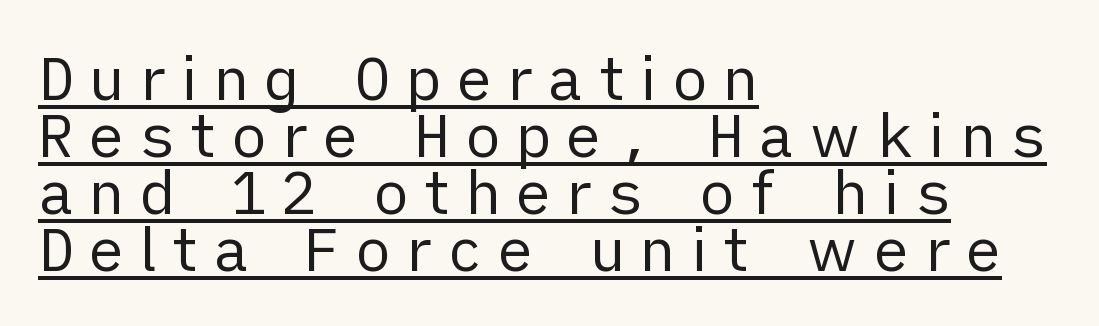
{"serif": "no", "italic": "no", "bold": "no", "weight": "regular", "width": "normal", "stroke_contrast": "low", "x_height": "medium", "monospaced": "no", "underline": "yes", "align": "left", "line_spacing": "tight", "line_spacing_ratio": 0.95, "letter_spacing": "wide", "letter_spacing_em": 0.24, "glyph_px": 60}
